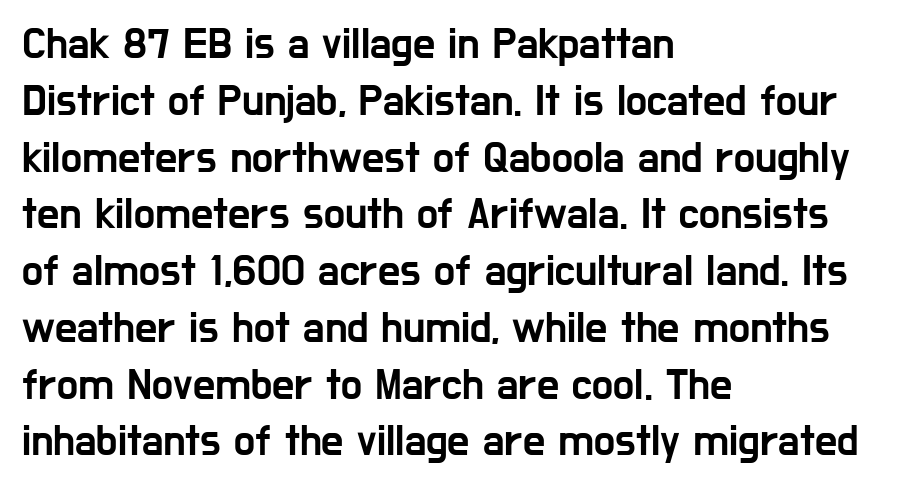
{"serif": "no", "italic": "no", "width": "condensed", "stroke_contrast": "low", "x_height": "medium", "monospaced": "no", "underline": "no", "align": "left", "line_spacing": "normal", "line_spacing_ratio": 1.29, "letter_spacing": "normal", "letter_spacing_em": 0.0, "glyph_px": 44}
